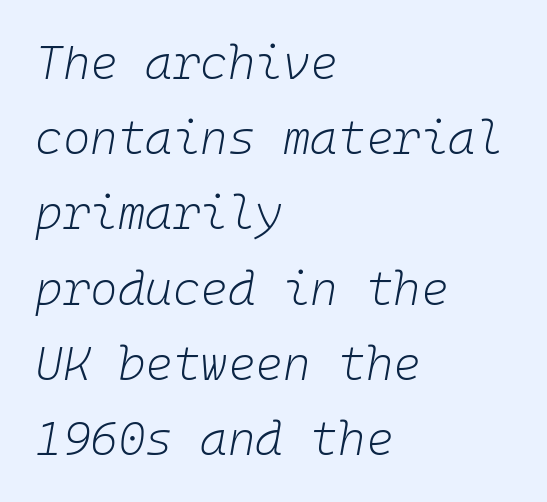
The vertical gap from one line to the next is medium. On a weight scale, this lands at 450 or below. Words float on clear page, feet unadorned. Every row of glyphs begins at an identical x-position on the left.
